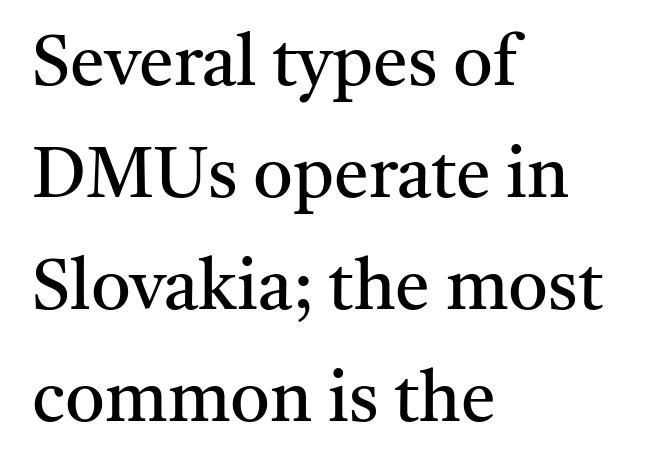
{"serif": "yes", "italic": "no", "bold": "no", "weight": "regular", "width": "normal", "stroke_contrast": "medium", "x_height": "medium", "monospaced": "no", "underline": "no", "align": "left", "line_spacing": "normal", "line_spacing_ratio": 1.6, "letter_spacing": "normal", "letter_spacing_em": 0.0, "glyph_px": 70}
